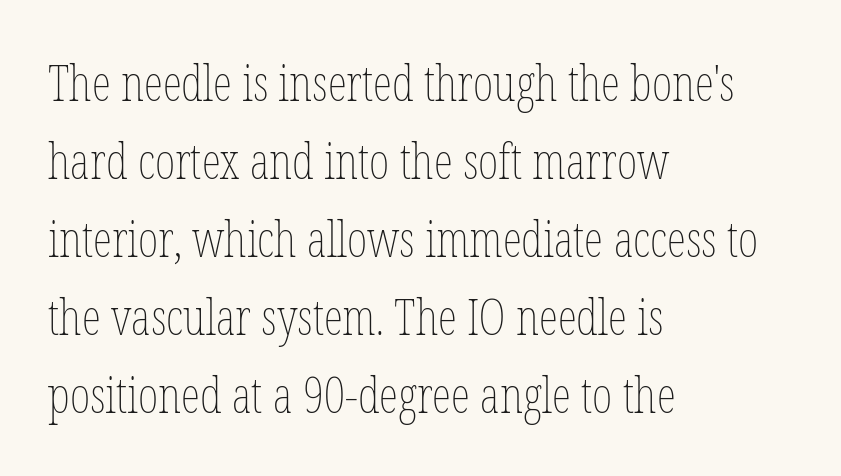
The image shows 49 px thin, condensed type, upright; set left-aligned, normal line spacing (1.59x), normal letter spacing, not underlined; low stroke contrast and a medium x-height.
